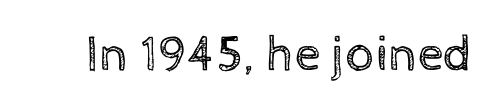
Stroke thickness stays within the range of a standard reading face or lighter. You could not count columns in this text — the font is proportionally spaced. The specimen omits any rule beneath the text block's lines. Ascenders rise straight up at ninety degrees. Caption: standard tracking, unaltered.
